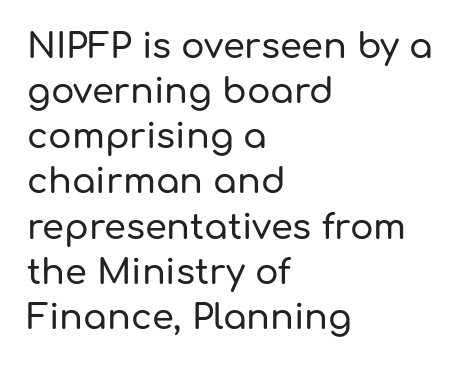
Every character sits straight up, as roman type does. The text block is weighted toward the left margin, trailing off unevenly rightward. The typeface chosen for these lines omits serifs. Underlining? Definitely not there.
